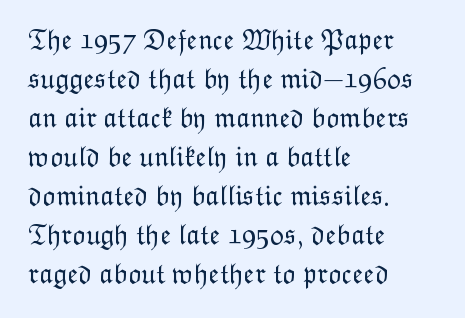
{"italic": "no", "bold": "no", "weight": "light", "width": "normal", "stroke_contrast": "low", "x_height": "medium", "monospaced": "no", "underline": "no", "align": "left", "line_spacing": "normal", "line_spacing_ratio": 1.39, "letter_spacing": "normal", "letter_spacing_em": 0.0, "glyph_px": 28}
